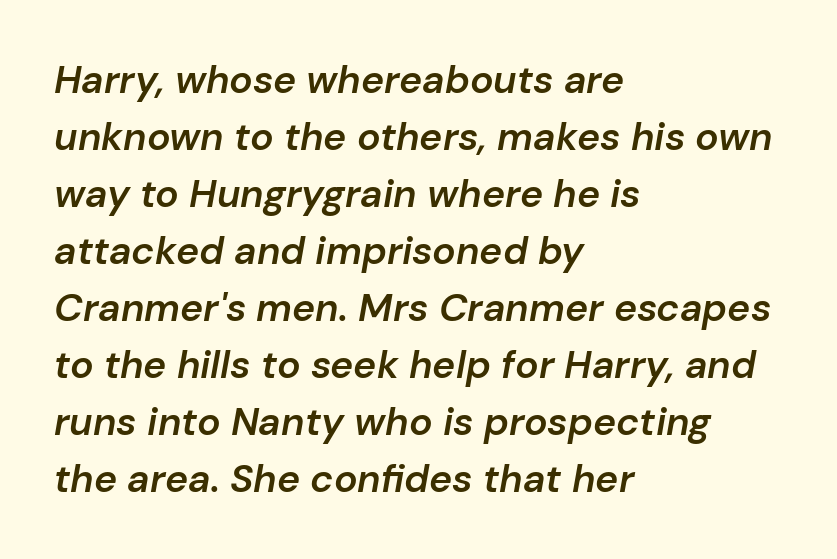
Q: Is the text bold? A: Semi-bold.
Q: Is the text italic (slanted)? A: Yes, it leans right by about 10 degrees.
Q: Is the text underlined? A: No.
Q: How is the paragraph aligned? A: Left-aligned.
Q: Is the spacing between letters normal or unusually wide? A: Normal.
Q: Is the spacing between lines tight, normal or loose? A: Normal.
Q: Width (condensed, normal, or wide)? A: Normal.
Q: Stroke contrast? A: Low.
Q: x-height? A: Medium.
Q: Monospaced? A: No.
